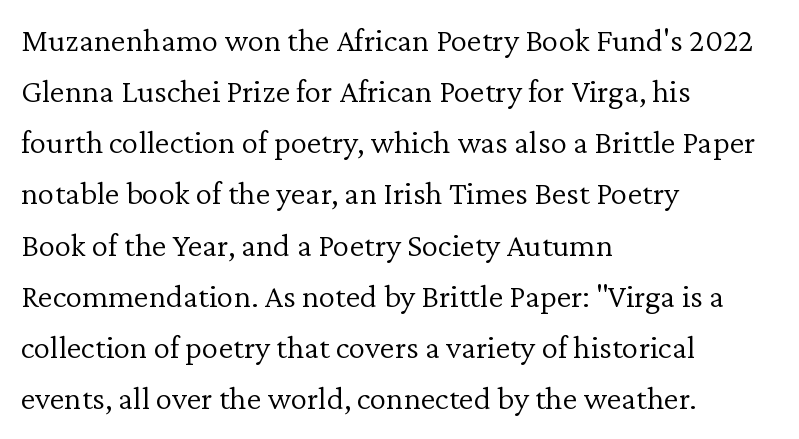
Q: Is the text bold? A: No.
Q: Is the text italic (slanted)? A: No, it is upright.
Q: Is the typeface a serif or a sans-serif typeface? A: Serif.
Q: Is the text underlined? A: No.
Q: How is the paragraph aligned? A: Left-aligned.
Q: Is the spacing between letters normal or unusually wide? A: Normal.
Q: Is the spacing between lines tight, normal or loose? A: Normal.
Q: Width (condensed, normal, or wide)? A: Normal.
Q: Stroke contrast? A: Low.
Q: x-height? A: Medium.
Q: Monospaced? A: No.
